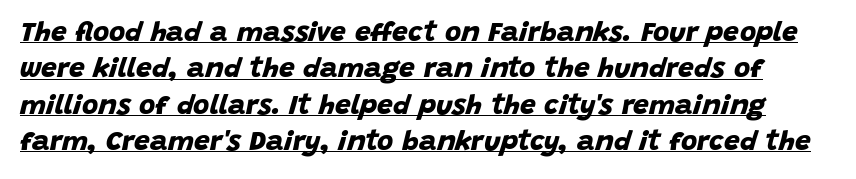
{"serif": "no", "bold": "yes", "weight": "bold", "width": "normal", "stroke_contrast": "low", "x_height": "large", "monospaced": "no", "underline": "yes", "line_spacing": "normal", "line_spacing_ratio": 1.3, "letter_spacing": "normal", "letter_spacing_em": 0.0, "glyph_px": 28}
